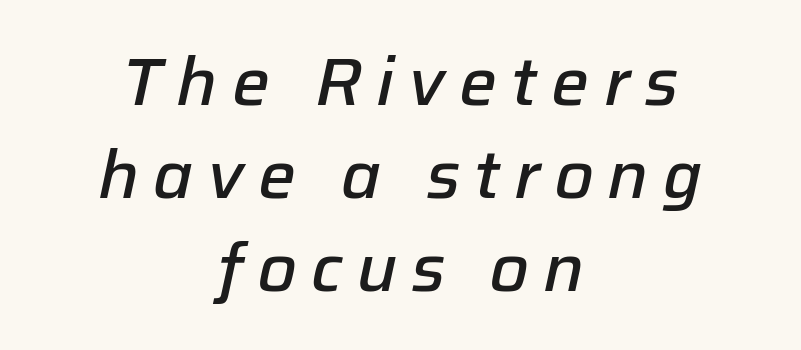
One glance says typical: line gaps are just what's usual. Each glyph is drawn with semibold strokes, heavier than normal yet not fully bold. The strip under each line holds only bare page. Note the varied advance widths — an 'i' is clearly narrower than an 'm'. The paragraph shown floats in the horizontal middle. There's an unmistakable incline to the writing here.
